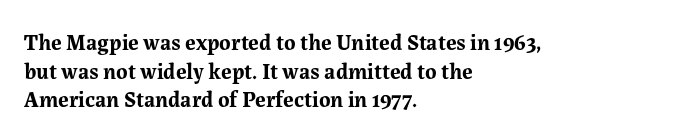
Teacher's note: observe the even left margin — that is flush-left alignment. You can tell it's not italic because the verticals are truly vertical. Words float on clear page, feet unadorned. The letterforms sit shoulder to shoulder at normal distance.
